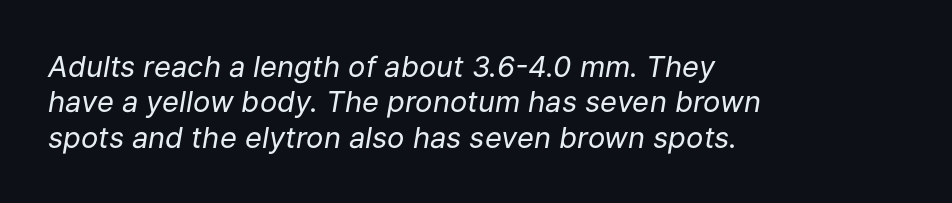
{"italic": "yes", "lean": "right", "slant_degrees": 9, "bold": "no", "weight": "regular", "width": "normal", "stroke_contrast": "low", "x_height": "medium", "monospaced": "no", "underline": "no", "align": "left", "line_spacing_ratio": 1.22, "letter_spacing": "normal", "letter_spacing_em": 0.0, "glyph_px": 29}
